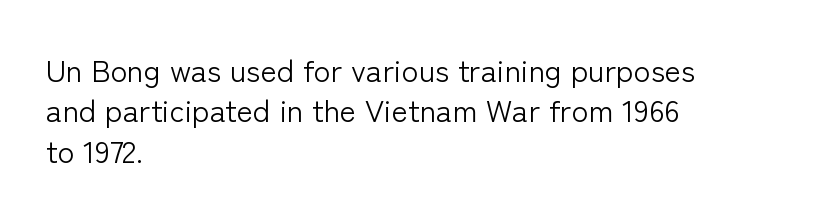
{"serif": "no", "italic": "no", "bold": "no", "weight": "light", "width": "normal", "stroke_contrast": "low", "x_height": "medium", "monospaced": "no", "underline": "no", "align": "left", "line_spacing": "normal", "line_spacing_ratio": 1.3, "letter_spacing": "normal", "letter_spacing_em": 0.0, "glyph_px": 31}
